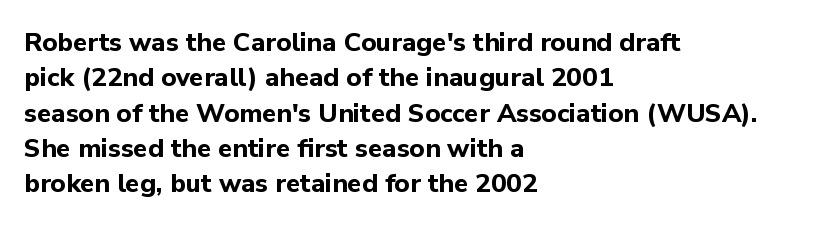
{"italic": "no", "bold": "yes", "underline": "no", "align": "left", "line_spacing": "normal", "line_spacing_ratio": 1.36, "letter_spacing": "normal", "letter_spacing_em": 0.0, "glyph_px": 26}
